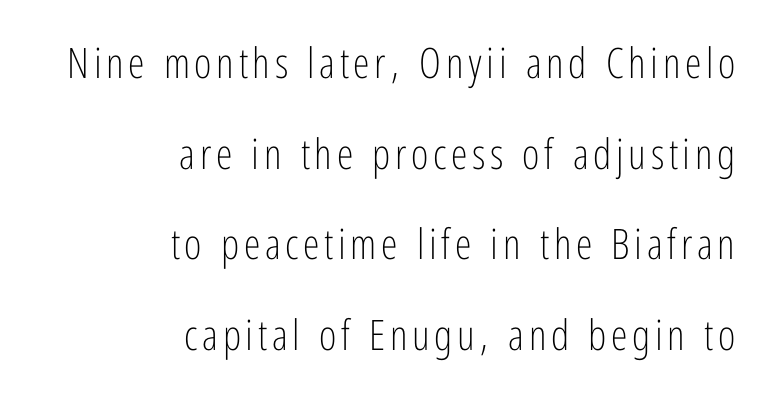
Q: Is the text bold? A: No.
Q: Is the text italic (slanted)? A: No, it is upright.
Q: Is the typeface a serif or a sans-serif typeface? A: Sans-serif.
Q: Is the text underlined? A: No.
Q: How is the paragraph aligned? A: Right-aligned.
Q: Is the spacing between lines tight, normal or loose? A: Loose.
Q: Width (condensed, normal, or wide)? A: Condensed.
Q: Stroke contrast? A: Low.
Q: x-height? A: Medium.
Q: Monospaced? A: No.
